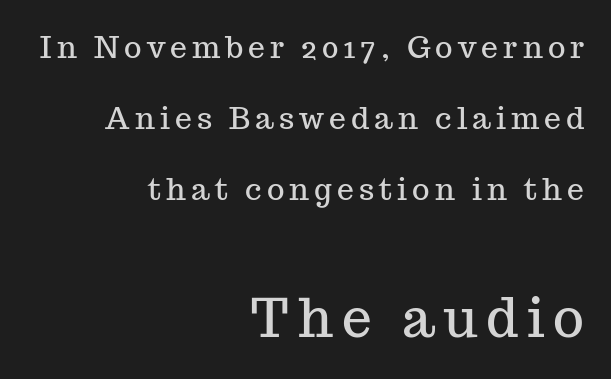
{"serif": "yes", "italic": "no", "width": "normal", "stroke_contrast": "medium", "x_height": "medium", "monospaced": "no", "underline": "no", "align": "right", "line_spacing": "loose", "line_spacing_ratio": 2.37, "larger_block": "second", "size_ratio": 1.77, "glyph_px": 53}
